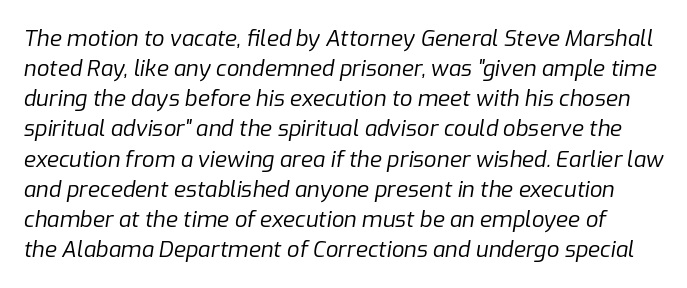
The image shows 22 px text type, italic (leaning right); set normal line spacing (1.37x), normal letter spacing, not underlined.
